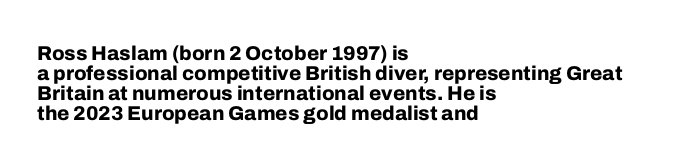
{"italic": "no", "bold": "yes", "underline": "no", "align": "left", "line_spacing": "tight", "line_spacing_ratio": 1.0, "letter_spacing": "normal", "letter_spacing_em": 0.0, "glyph_px": 20}
